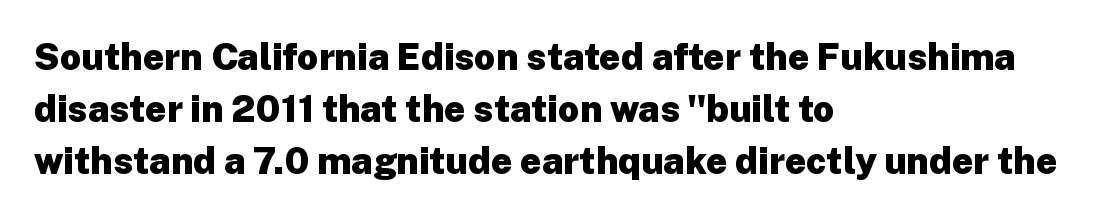
The image shows 37 px heavy sans-serif type, upright; set left-aligned, normal line spacing (1.41x), normal letter spacing, not underlined; low stroke contrast and a medium x-height.
